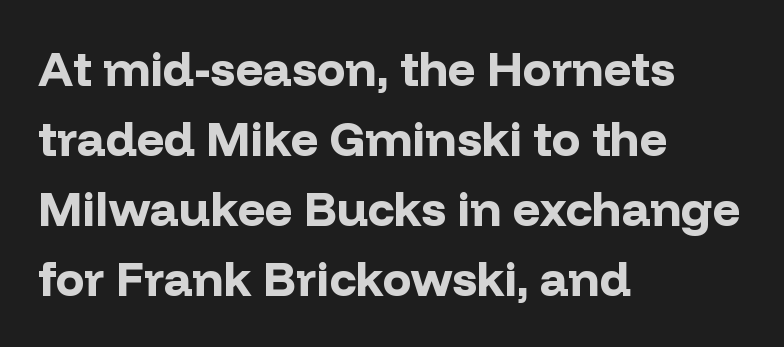
The passage shown is not underscored anywhere. The vertical gap from one line to the next is medium. Each letter's strokes conclude bluntly, with no projecting serifs. A typesetter would call this proportional, since set widths differ per character. These lines are set flush left with a ragged right edge.
